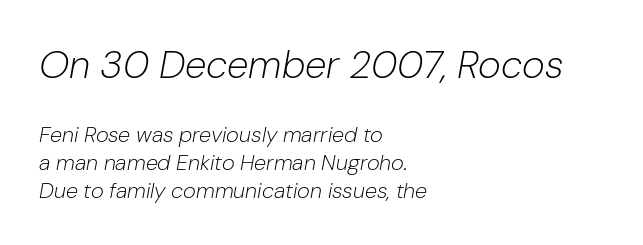
Bare-footed words on every line. Left-aligned paragraph, ragged on the right. The specimen reads as italic at a glance. One glance says typical: line gaps are just what's usual.
